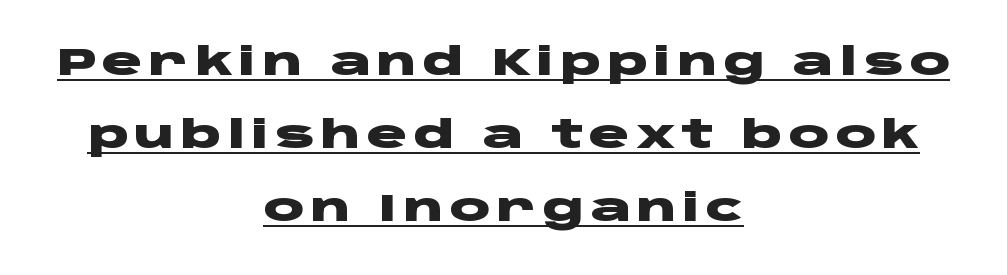
The image shows 38 px heavy, wide sans-serif type, upright; set centered, loose line spacing (1.92x), underlined; low stroke contrast and a large x-height.
